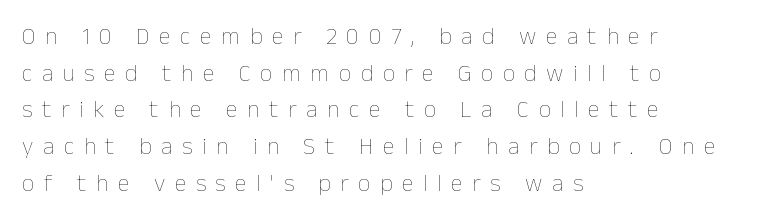
The image shows 24 px text type, upright; set left-aligned, normal line spacing (1.53x), unusually wide letter spacing (+0.4 em), not underlined.
